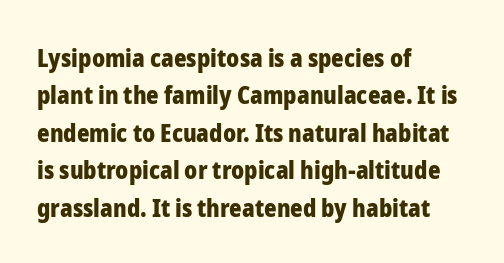
Q: Is the text bold? A: Yes.
Q: Is the text italic (slanted)? A: No, it is upright.
Q: Is the text underlined? A: No.
Q: How is the paragraph aligned? A: Left-aligned.
Q: Is the spacing between letters normal or unusually wide? A: Normal.
Q: Is the spacing between lines tight, normal or loose? A: Normal.
